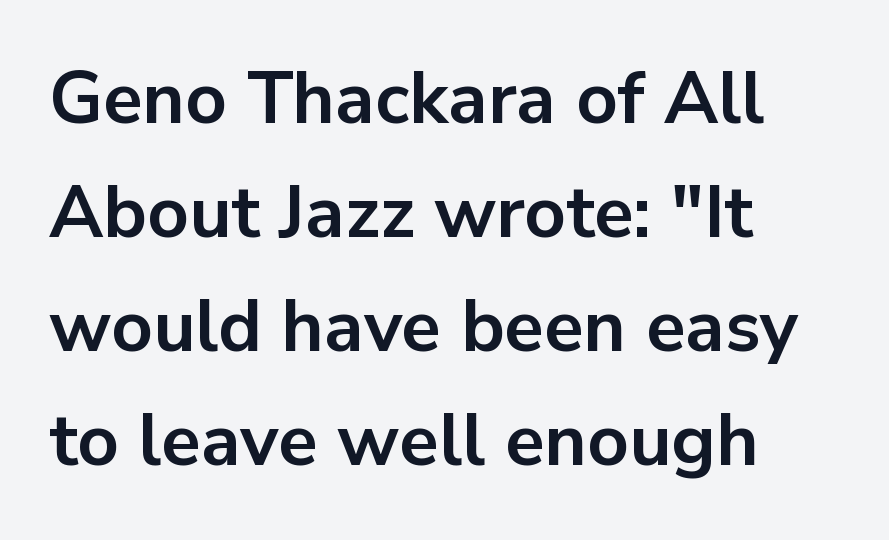
The image shows 73 px bold sans-serif type, upright; set left-aligned, normal line spacing (1.56x), normal letter spacing, not underlined; low stroke contrast and a medium x-height.
